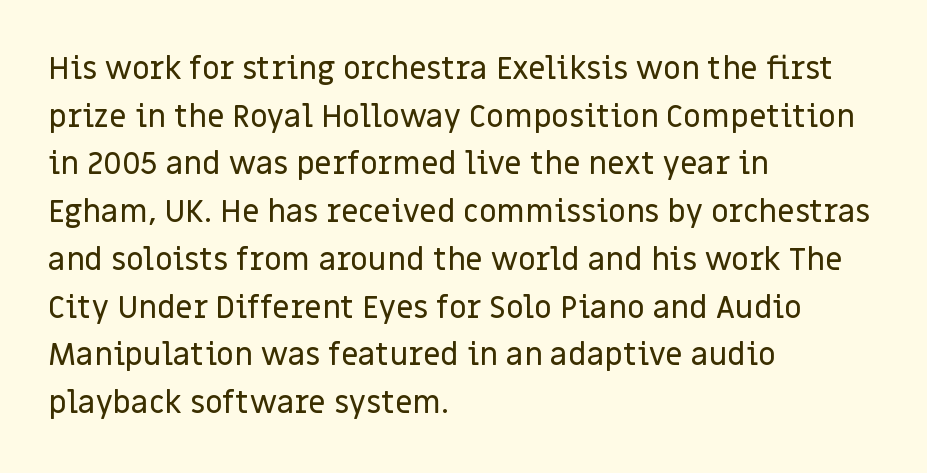
The image shows 31 px sans-serif type, upright; set left-aligned, normal line spacing (1.54x), normal letter spacing, not underlined; low stroke contrast and a large x-height.
